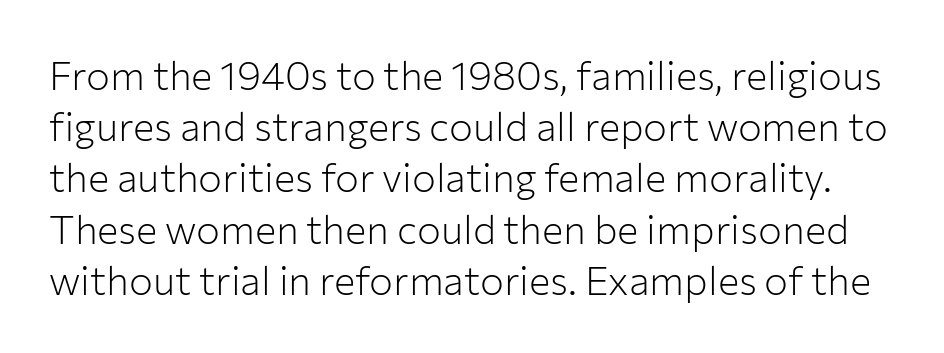
{"serif": "no", "italic": "no", "bold": "no", "weight": "light", "width": "normal", "stroke_contrast": "low", "x_height": "medium", "monospaced": "no", "underline": "no", "line_spacing": "normal", "line_spacing_ratio": 1.28, "letter_spacing": "normal", "letter_spacing_em": 0.0, "glyph_px": 40}
